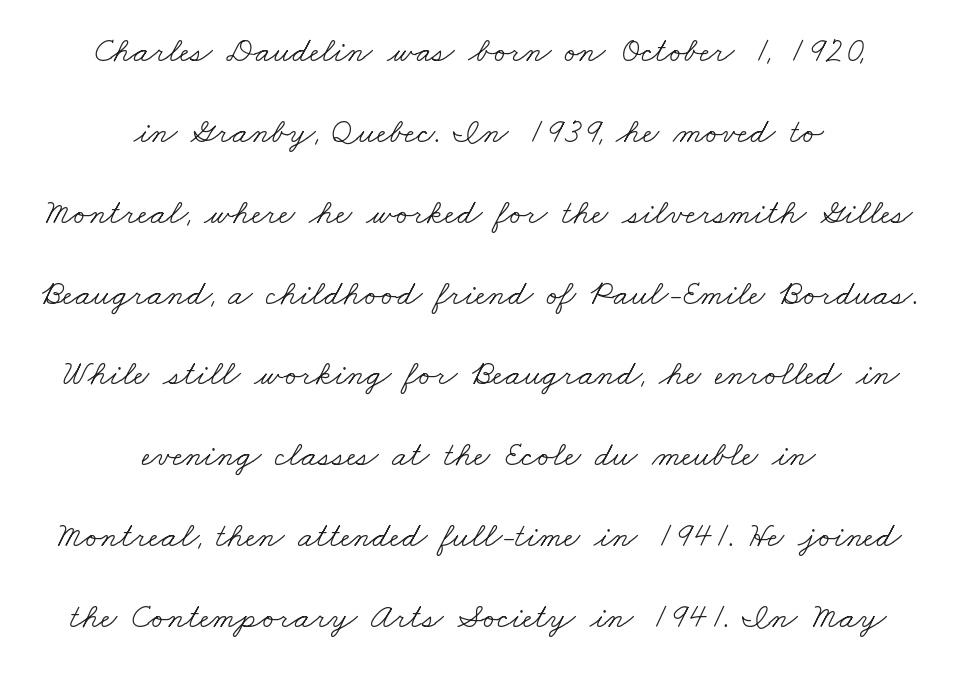
{"serif": "yes", "bold": "no", "weight": "light", "width": "wide", "stroke_contrast": "low", "x_height": "small", "monospaced": "no", "underline": "no", "align": "center", "line_spacing": "loose", "line_spacing_ratio": 2.31, "letter_spacing": "normal", "letter_spacing_em": 0.0, "glyph_px": 35}
